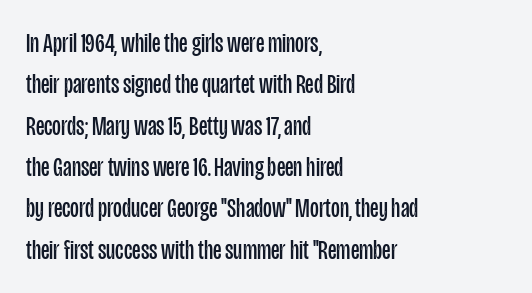
The image shows 27 px text type, upright; set left-aligned, normal line spacing (1.53x), normal letter spacing, not underlined.
